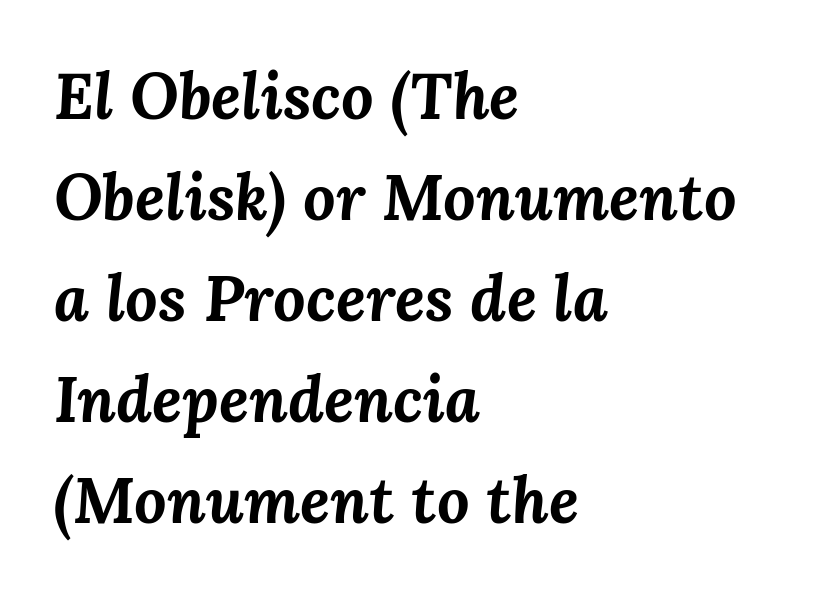
{"italic": "yes", "lean": "right", "slant_degrees": 3, "bold": "yes", "weight": "bold", "width": "normal", "stroke_contrast": "medium", "x_height": "medium", "monospaced": "no", "underline": "no", "align": "left", "line_spacing": "normal", "line_spacing_ratio": 1.58, "letter_spacing": "normal", "letter_spacing_em": 0.0, "glyph_px": 64}
